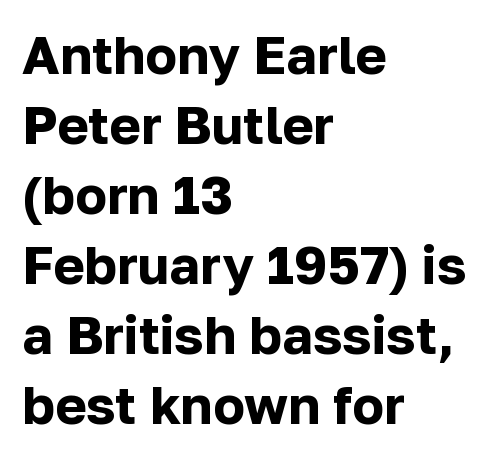
{"serif": "no", "italic": "no", "bold": "yes", "weight": "bold", "width": "normal", "stroke_contrast": "low", "x_height": "medium", "monospaced": "no", "underline": "no", "align": "left", "line_spacing": "normal", "line_spacing_ratio": 1.32, "letter_spacing": "normal", "letter_spacing_em": 0.0, "glyph_px": 53}
